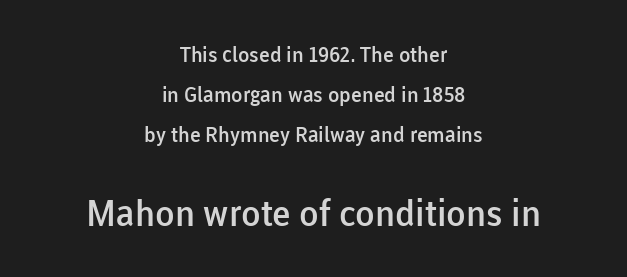
The image shows 36 px semibold sans-serif type, upright; set centered, loose line spacing (1.9x), normal letter spacing, not underlined; the second (bottom) block is 1.71x larger; low stroke contrast and a medium x-height.
